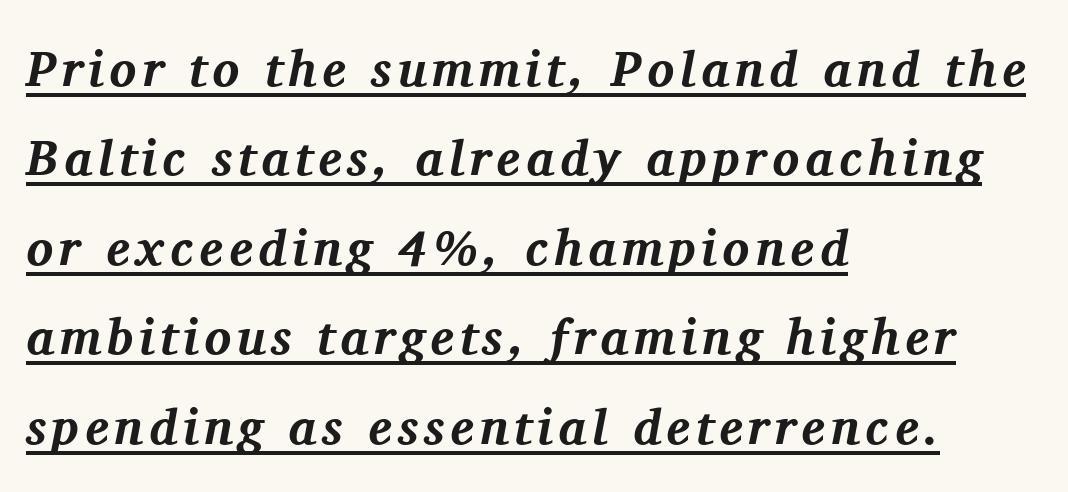
Q: Is the text bold? A: Yes.
Q: Is the text italic (slanted)? A: Yes, it leans right by about 11 degrees.
Q: Is the typeface a serif or a sans-serif typeface? A: Serif.
Q: Is the text underlined? A: Yes.
Q: How is the paragraph aligned? A: Left-aligned.
Q: Width (condensed, normal, or wide)? A: Normal.
Q: Stroke contrast? A: Medium.
Q: x-height? A: Medium.
Q: Monospaced? A: No.
